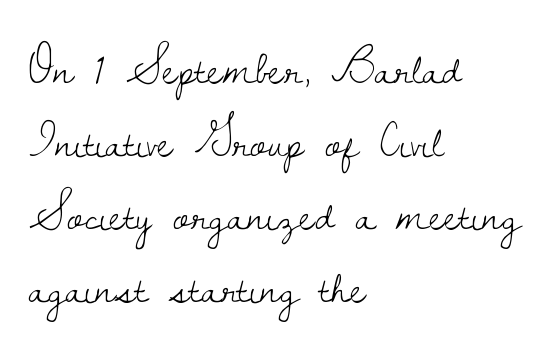
The image shows 48 px light serif type; set left-aligned, normal line spacing (1.52x), normal letter spacing, not underlined; low stroke contrast and a small x-height.
